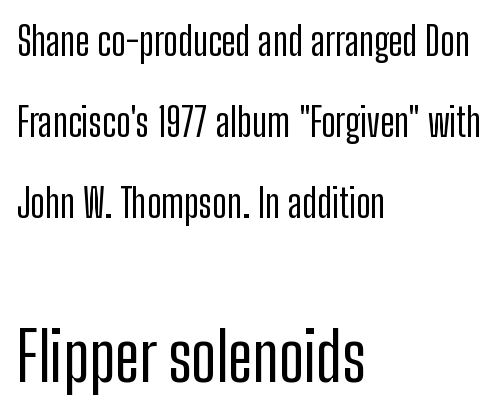
{"serif": "no", "italic": "no", "width": "condensed", "stroke_contrast": "low", "x_height": "medium", "monospaced": "no", "underline": "no", "align": "left", "line_spacing": "loose", "line_spacing_ratio": 2.08, "letter_spacing": "normal", "letter_spacing_em": 0.0, "larger_block": "second", "size_ratio": 1.74, "glyph_px": 68}
